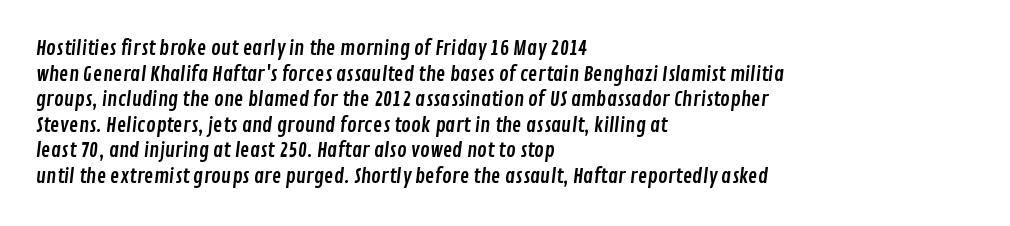
The image shows 20 px text type; set left-aligned, normal line spacing (1.28x), normal letter spacing, not underlined.
